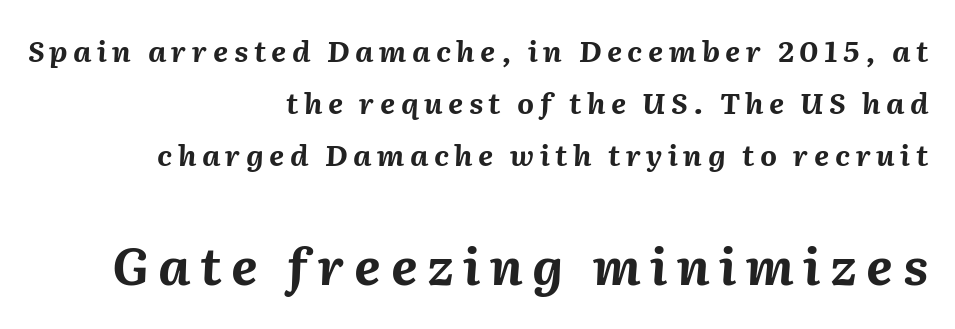
Q: Is the text bold? A: Yes.
Q: Is the text italic (slanted)? A: Yes, it leans right by about 2 degrees.
Q: Is the text underlined? A: No.
Q: How is the paragraph aligned? A: Right-aligned.
Q: Which block of text is set in a larger size, the first (top) or the second (bottom)? A: The second (bottom) one.
Q: Width (condensed, normal, or wide)? A: Normal.
Q: Stroke contrast? A: Medium.
Q: x-height? A: Medium.
Q: Monospaced? A: No.
